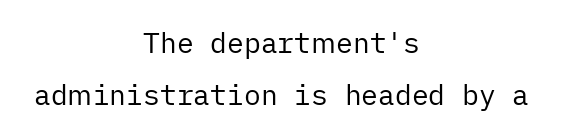
Q: Is the text bold? A: No.
Q: Is the text italic (slanted)? A: No, it is upright.
Q: Is the typeface a serif or a sans-serif typeface? A: Sans-serif.
Q: Is the text underlined? A: No.
Q: How is the paragraph aligned? A: Centered.
Q: Is the spacing between letters normal or unusually wide? A: Normal.
Q: Width (condensed, normal, or wide)? A: Normal.
Q: Stroke contrast? A: Low.
Q: x-height? A: Medium.
